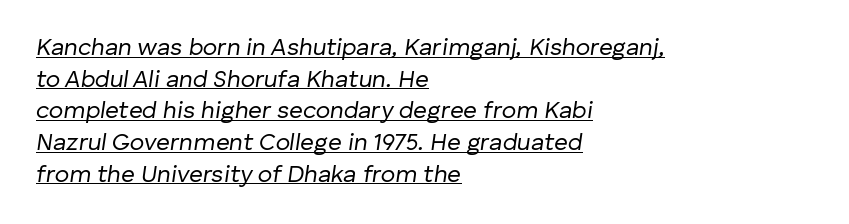
Q: Is the text bold? A: No.
Q: Is the text italic (slanted)? A: Yes, it leans right by about 8 degrees.
Q: Is the text underlined? A: Yes.
Q: How is the paragraph aligned? A: Left-aligned.
Q: Is the spacing between letters normal or unusually wide? A: Normal.
Q: Is the spacing between lines tight, normal or loose? A: Normal.
